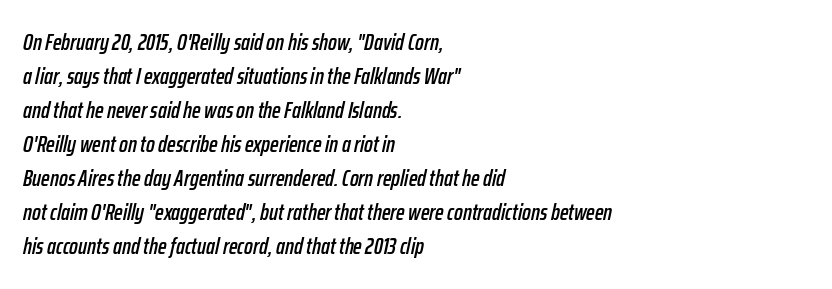
The image shows 23 px text type, italic (leaning right); set left-aligned, normal line spacing (1.48x), normal letter spacing, not underlined.
